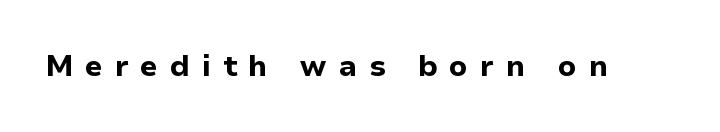
The image shows 30 px bold sans-serif type, upright; set unusually wide letter spacing (+0.39 em), not underlined; low stroke contrast and a medium x-height.
